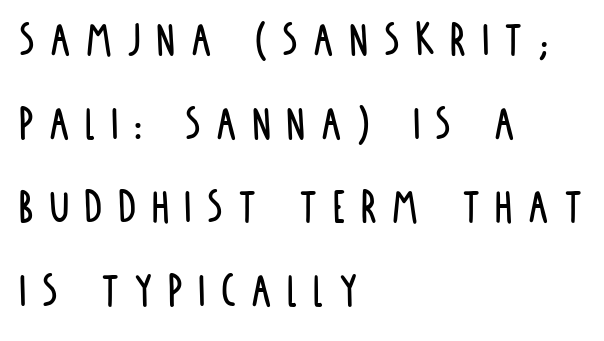
Compared with a centered layout, this one pins lines to the left instead. The face used here is a sans, in the tradition of grotesques and geometrics. What stands out about the letter spacing? Its width — letters are far apart. These lines are rendered in a variable-pitch font.
